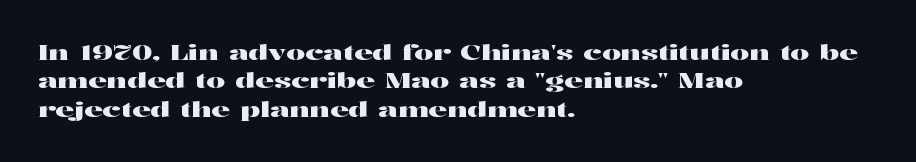
Q: Is the text italic (slanted)? A: No, it is upright.
Q: Is the text underlined? A: No.
Q: How is the paragraph aligned? A: Left-aligned.
Q: Is the spacing between letters normal or unusually wide? A: Normal.
Q: Is the spacing between lines tight, normal or loose? A: Normal.
